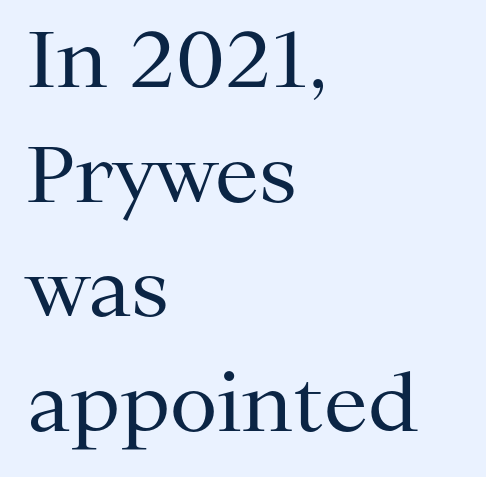
{"serif": "yes", "italic": "no", "bold": "no", "weight": "regular", "width": "normal", "stroke_contrast": "medium", "x_height": "medium", "monospaced": "no", "underline": "no", "align": "left", "line_spacing": "normal", "line_spacing_ratio": 1.47, "letter_spacing": "normal", "letter_spacing_em": 0.0, "glyph_px": 78}
